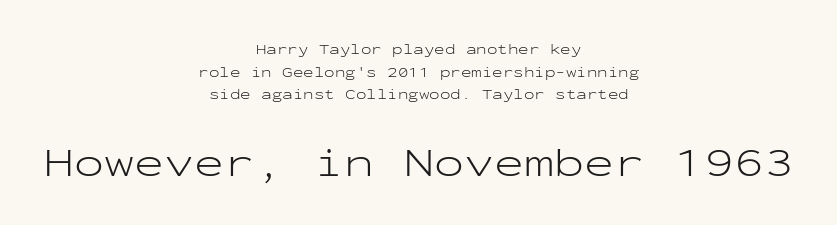
Q: Is the text bold? A: No.
Q: Is the text italic (slanted)? A: No, it is upright.
Q: Is the typeface a serif or a sans-serif typeface? A: Sans-serif.
Q: Is the text underlined? A: No.
Q: How is the paragraph aligned? A: Centered.
Q: Is the spacing between letters normal or unusually wide? A: Normal.
Q: Is the spacing between lines tight, normal or loose? A: Normal.
Q: Which block of text is set in a larger size, the first (top) or the second (bottom)? A: The second (bottom) one.
Q: Width (condensed, normal, or wide)? A: Wide.
Q: Stroke contrast? A: Low.
Q: x-height? A: Medium.
Q: Monospaced? A: Yes.
